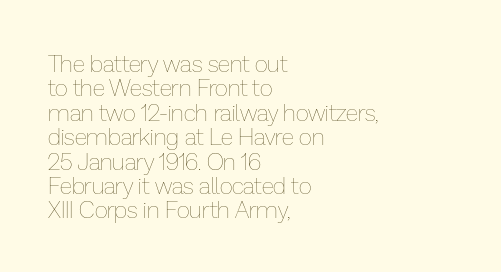
{"italic": "no", "bold": "no", "underline": "no", "align": "left", "line_spacing": "tight", "line_spacing_ratio": 1.06, "letter_spacing": "normal", "letter_spacing_em": 0.0, "glyph_px": 23}
